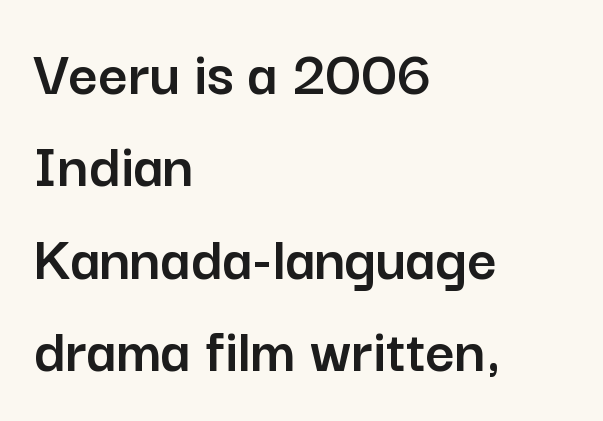
{"serif": "no", "italic": "no", "width": "normal", "stroke_contrast": "low", "x_height": "medium", "monospaced": "no", "underline": "no", "align": "left", "line_spacing": "normal", "line_spacing_ratio": 1.42, "letter_spacing": "normal", "letter_spacing_em": 0.0, "glyph_px": 65}
